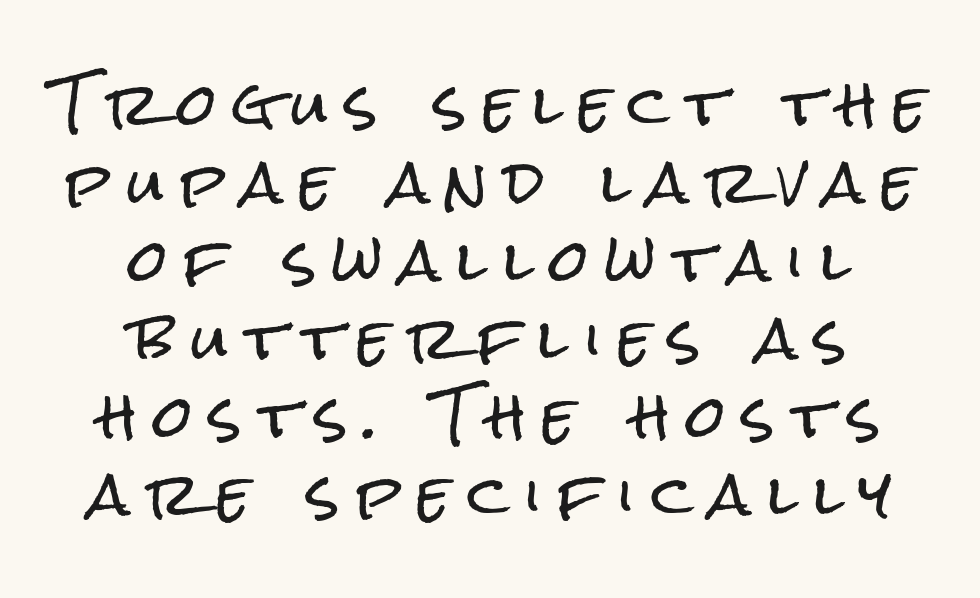
The image shows 57 px condensed sans-serif type, upright; set centered, normal line spacing (1.37x), unusually wide letter spacing (+0.29 em), not underlined; low stroke contrast and a medium x-height.
